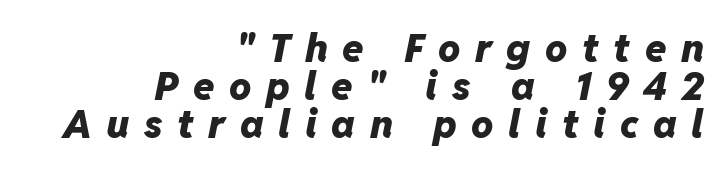
Q: Is the text bold? A: Yes.
Q: Is the text italic (slanted)? A: Yes, it leans right by about 11 degrees.
Q: Is the text underlined? A: No.
Q: How is the paragraph aligned? A: Right-aligned.
Q: Is the spacing between letters normal or unusually wide? A: Unusually wide.
Q: Is the spacing between lines tight, normal or loose? A: Tight.
Q: Width (condensed, normal, or wide)? A: Normal.
Q: Stroke contrast? A: Low.
Q: x-height? A: Medium.
Q: Monospaced? A: No.
